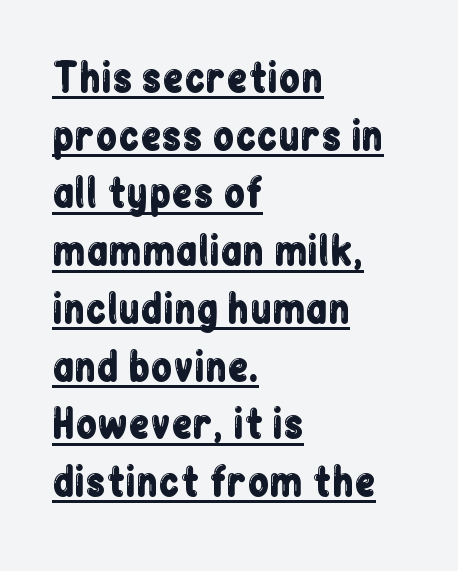
Q: Is the text italic (slanted)? A: No, it is upright.
Q: Is the typeface a serif or a sans-serif typeface? A: Sans-serif.
Q: Is the text underlined? A: Yes.
Q: How is the paragraph aligned? A: Left-aligned.
Q: Is the spacing between letters normal or unusually wide? A: Normal.
Q: Is the spacing between lines tight, normal or loose? A: Normal.
Q: Width (condensed, normal, or wide)? A: Condensed.
Q: Stroke contrast? A: Low.
Q: x-height? A: Medium.
Q: Monospaced? A: No.
